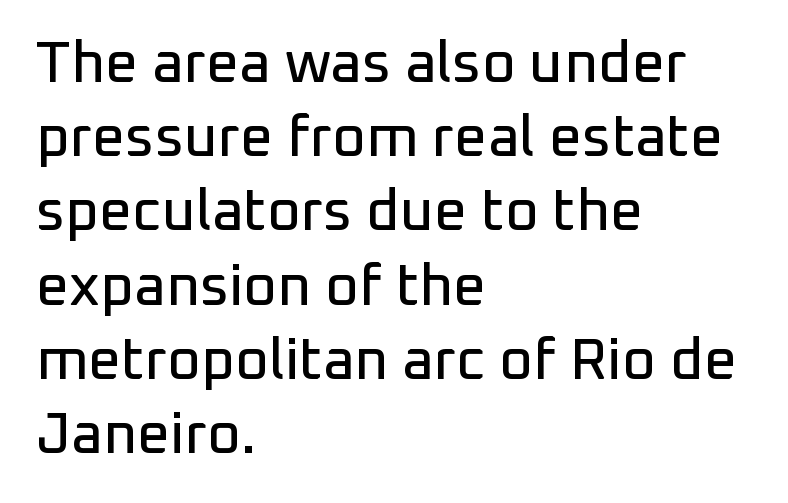
{"serif": "no", "italic": "no", "width": "normal", "stroke_contrast": "low", "x_height": "medium", "monospaced": "no", "underline": "no", "align": "left", "line_spacing": "normal", "line_spacing_ratio": 1.28, "letter_spacing": "normal", "letter_spacing_em": 0.0, "glyph_px": 58}
